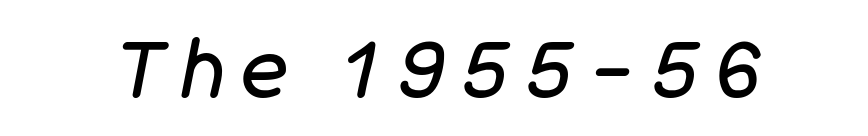
The image shows 79 px regular-weight type, italic (leaning right); set unusually wide letter spacing (+0.2 em), not underlined; low stroke contrast and a large x-height.
